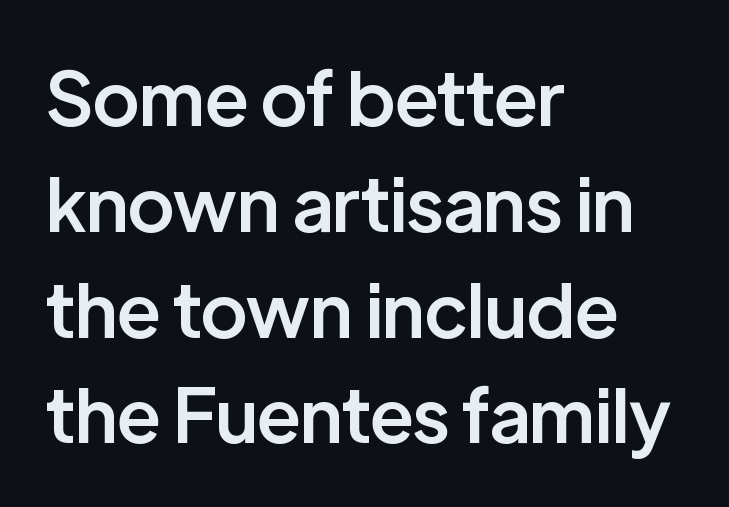
Q: Is the text bold? A: Semi-bold.
Q: Is the text italic (slanted)? A: No, it is upright.
Q: Is the typeface a serif or a sans-serif typeface? A: Sans-serif.
Q: Is the text underlined? A: No.
Q: How is the paragraph aligned? A: Left-aligned.
Q: Is the spacing between letters normal or unusually wide? A: Normal.
Q: Is the spacing between lines tight, normal or loose? A: Normal.
Q: Width (condensed, normal, or wide)? A: Normal.
Q: Stroke contrast? A: Low.
Q: x-height? A: Medium.
Q: Monospaced? A: No.
